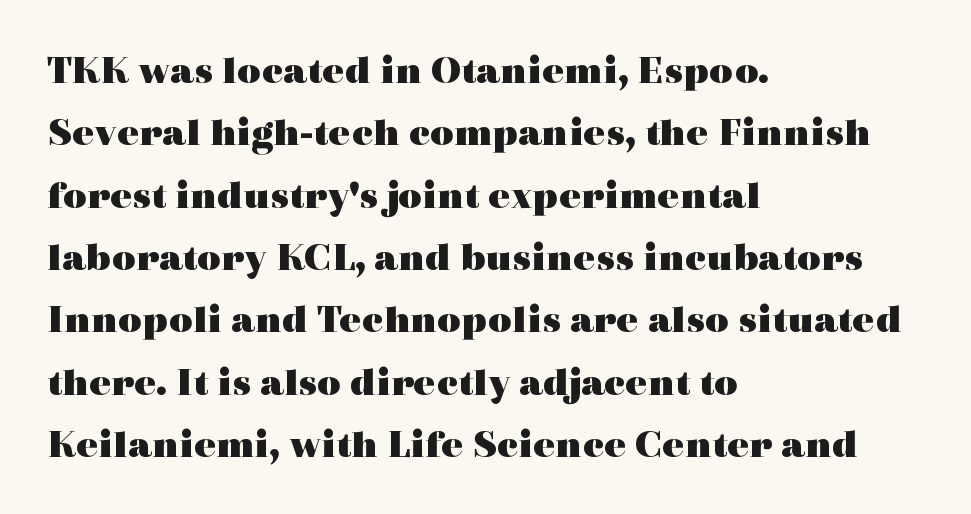
Q: Is the text bold? A: Yes.
Q: Is the text italic (slanted)? A: No, it is upright.
Q: Is the typeface a serif or a sans-serif typeface? A: Serif.
Q: Is the text underlined? A: No.
Q: How is the paragraph aligned? A: Left-aligned.
Q: Is the spacing between letters normal or unusually wide? A: Normal.
Q: Is the spacing between lines tight, normal or loose? A: Normal.
Q: Width (condensed, normal, or wide)? A: Wide.
Q: x-height? A: Medium.
Q: Monospaced? A: No.
